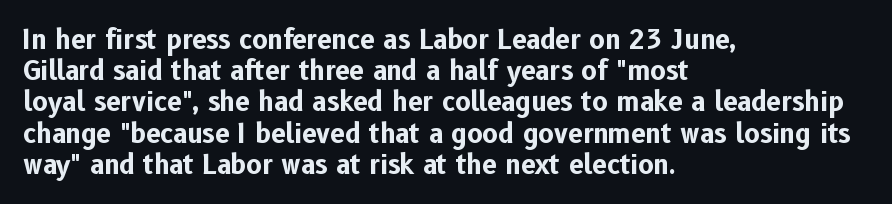
A typesetter would mark this as roman, not italic. The face used here is rendered with its standard letterfit. As a designer I'd log this as weight 700, bold. Underlining? Definitely not there. The text block is weighted toward the left margin, trailing off unevenly rightward.
